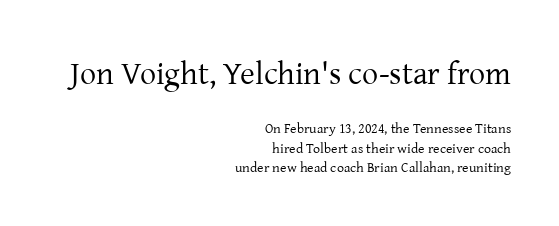
{"serif": "yes", "italic": "no", "bold": "no", "weight": "regular", "width": "normal", "stroke_contrast": "low", "x_height": "medium", "monospaced": "no", "underline": "no", "align": "right", "line_spacing": "normal", "line_spacing_ratio": 1.37, "letter_spacing": "normal", "letter_spacing_em": 0.0, "larger_block": "first", "size_ratio": 2.29, "glyph_px": 32}
